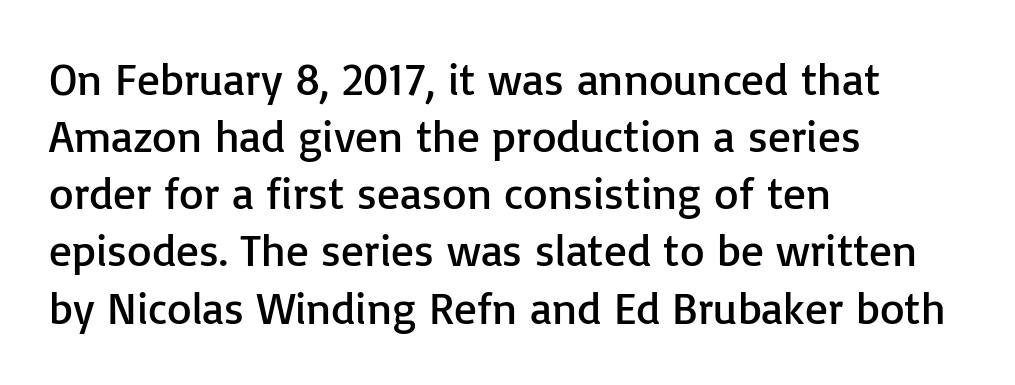
{"serif": "no", "italic": "no", "bold": "no", "weight": "regular", "width": "normal", "stroke_contrast": "low", "x_height": "medium", "monospaced": "no", "underline": "no", "align": "left", "line_spacing": "normal", "line_spacing_ratio": 1.27, "letter_spacing": "normal", "letter_spacing_em": 0.0, "glyph_px": 45}
